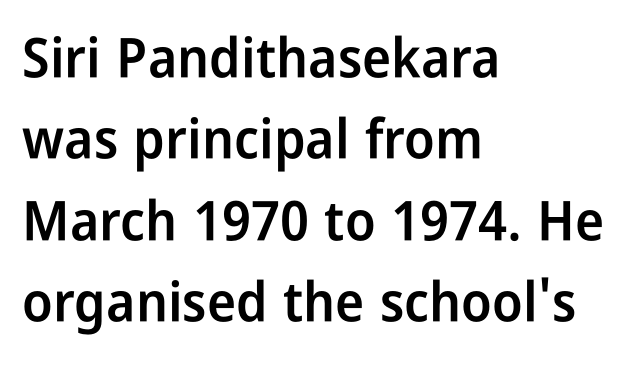
Unlike italic type, these characters show no tilt at all. The rendering uses a moderate line-height, typical for paragraphs. The horizontal fit of the characters is conventional and even. Heft: intermediate — a semibold.
